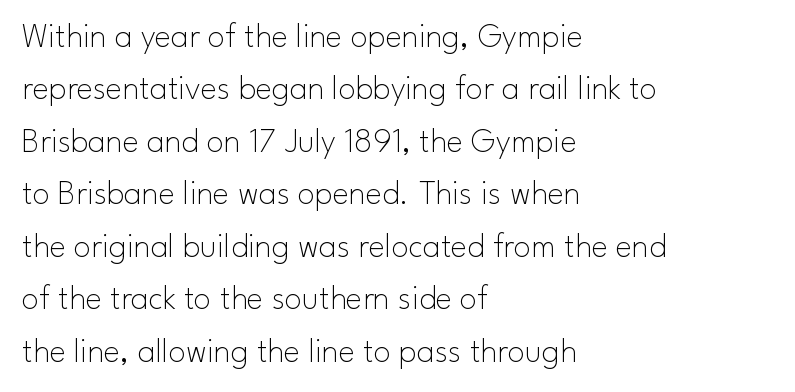
The image shows 35 px thin sans-serif type, upright; set left-aligned, normal line spacing (1.5x), normal letter spacing, not underlined; low stroke contrast and a small x-height.
